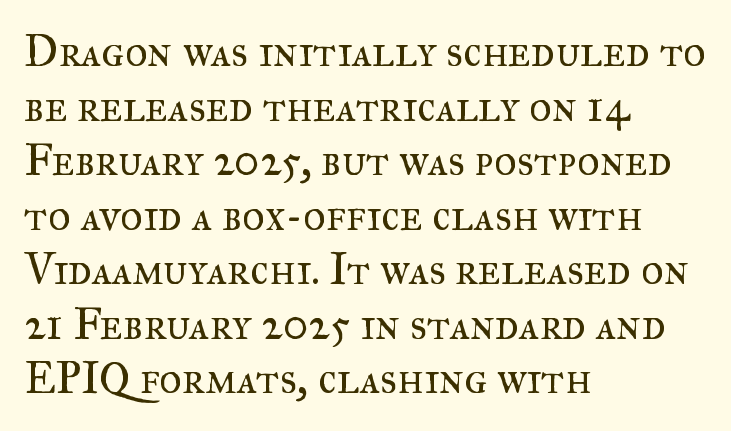
The passage shown is typed in a proportional face where columns would drift. The space directly below the letters is spotless. These lines keep a tight, regular rhythm from letter to letter. On a weight scale, this lands at 450 or below.
